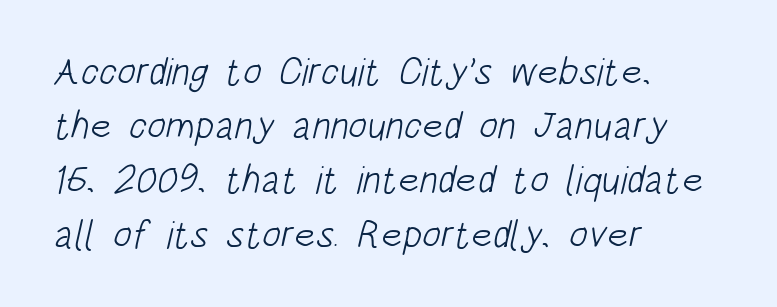
{"serif": "no", "bold": "no", "weight": "light", "width": "condensed", "stroke_contrast": "low", "x_height": "large", "monospaced": "no", "underline": "no", "align": "left", "line_spacing": "normal", "line_spacing_ratio": 1.39, "letter_spacing": "normal", "letter_spacing_em": 0.0, "glyph_px": 39}
